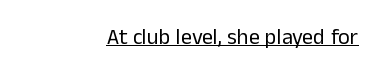
{"italic": "no", "bold": "no", "underline": "yes", "align": "right", "letter_spacing": "normal", "letter_spacing_em": 0.0, "glyph_px": 22}
